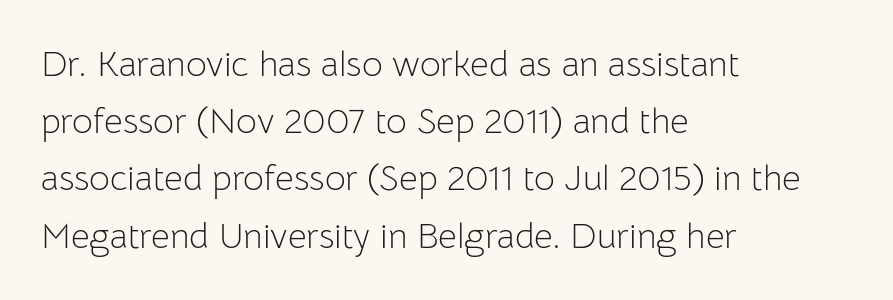
Line starts are locked; line ends wander. You could not count columns in this text — the font is proportionally spaced. The line texture is even and compact thanks to regular tracking. Examine the stroke ends and you'll find no serifs.
